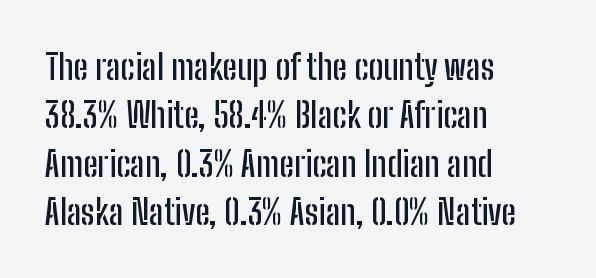
Q: Is the text italic (slanted)? A: No, it is upright.
Q: Is the typeface a serif or a sans-serif typeface? A: Sans-serif.
Q: Is the text underlined? A: No.
Q: How is the paragraph aligned? A: Left-aligned.
Q: Is the spacing between letters normal or unusually wide? A: Normal.
Q: Is the spacing between lines tight, normal or loose? A: Normal.
Q: Width (condensed, normal, or wide)? A: Condensed.
Q: Stroke contrast? A: Low.
Q: x-height? A: Medium.
Q: Monospaced? A: No.
